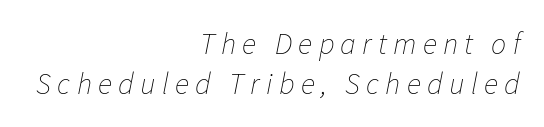
The image shows 30 px thin type, italic (leaning right); set right-aligned, normal line spacing (1.33x), unusually wide letter spacing (+0.21 em), not underlined; low stroke contrast and a medium x-height.
